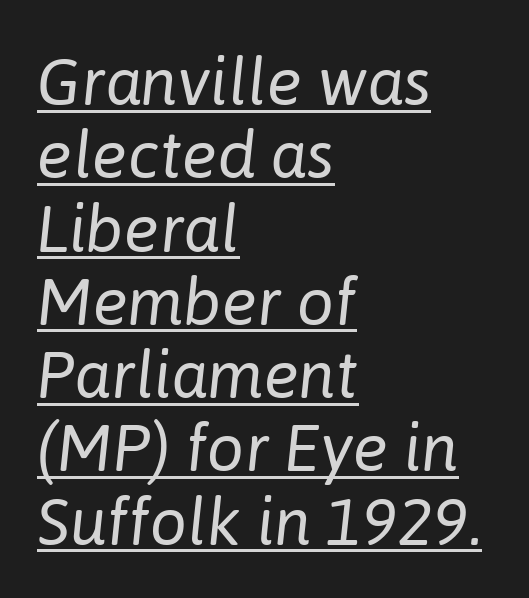
The image shows 66 px regular-weight type, italic (leaning right); set left-aligned, tight line spacing (1.11x), normal letter spacing, underlined; low stroke contrast and a medium x-height.
